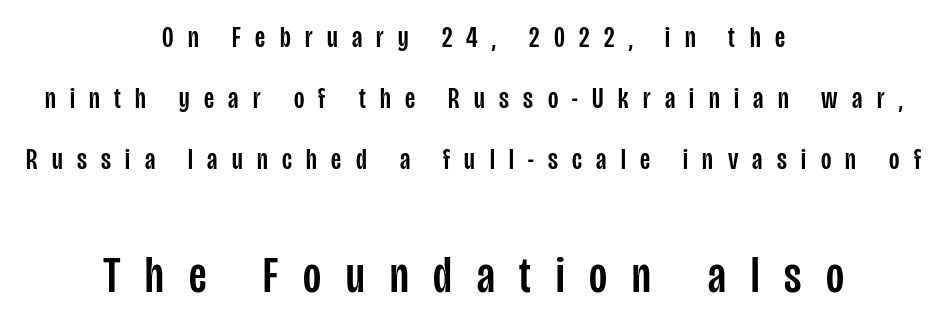
Q: Is the text italic (slanted)? A: No, it is upright.
Q: Is the typeface a serif or a sans-serif typeface? A: Sans-serif.
Q: Is the text underlined? A: No.
Q: How is the paragraph aligned? A: Centered.
Q: Is the spacing between letters normal or unusually wide? A: Unusually wide.
Q: Is the spacing between lines tight, normal or loose? A: Loose.
Q: Which block of text is set in a larger size, the first (top) or the second (bottom)? A: The second (bottom) one.
Q: Width (condensed, normal, or wide)? A: Condensed.
Q: Stroke contrast? A: Low.
Q: x-height? A: Large.
Q: Monospaced? A: No.
